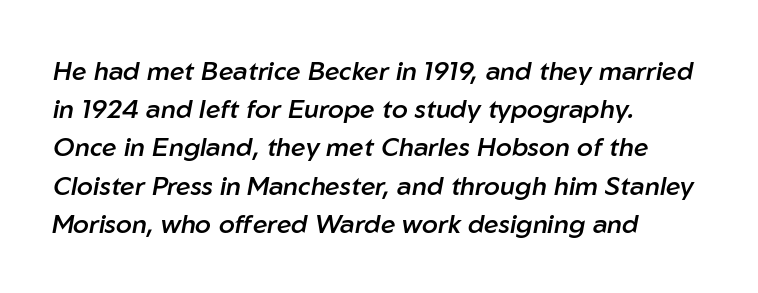
Q: Is the text bold? A: Semi-bold.
Q: Is the text italic (slanted)? A: Yes, it leans right by about 10 degrees.
Q: Is the text underlined? A: No.
Q: How is the paragraph aligned? A: Left-aligned.
Q: Is the spacing between letters normal or unusually wide? A: Normal.
Q: Is the spacing between lines tight, normal or loose? A: Normal.
